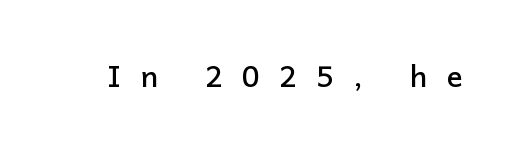
Q: Is the text italic (slanted)? A: No, it is upright.
Q: Is the typeface a serif or a sans-serif typeface? A: Sans-serif.
Q: Is the text underlined? A: No.
Q: Is the spacing between letters normal or unusually wide? A: Unusually wide.
Q: Width (condensed, normal, or wide)? A: Normal.
Q: Stroke contrast? A: Low.
Q: x-height? A: Medium.
Q: Monospaced? A: No.
